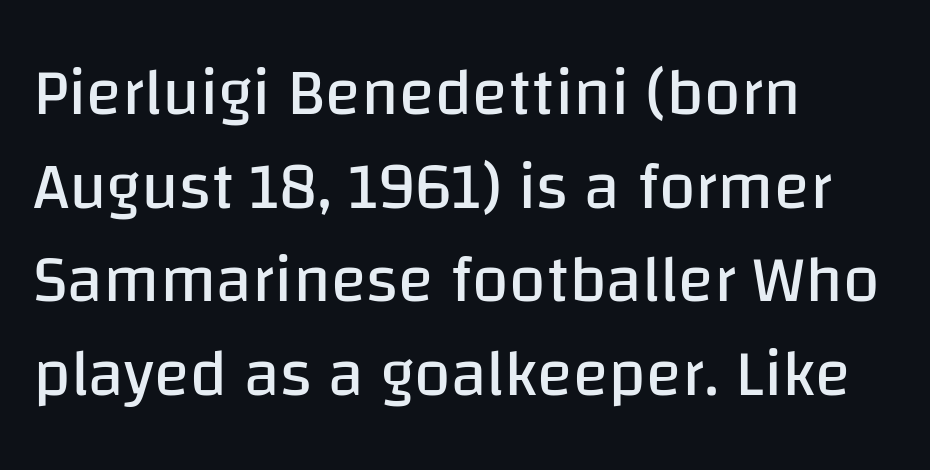
Q: Is the text bold? A: No.
Q: Is the text italic (slanted)? A: No, it is upright.
Q: Is the typeface a serif or a sans-serif typeface? A: Sans-serif.
Q: Is the text underlined? A: No.
Q: How is the paragraph aligned? A: Left-aligned.
Q: Is the spacing between letters normal or unusually wide? A: Normal.
Q: Is the spacing between lines tight, normal or loose? A: Normal.
Q: Width (condensed, normal, or wide)? A: Normal.
Q: Stroke contrast? A: Low.
Q: x-height? A: Large.
Q: Monospaced? A: No.
